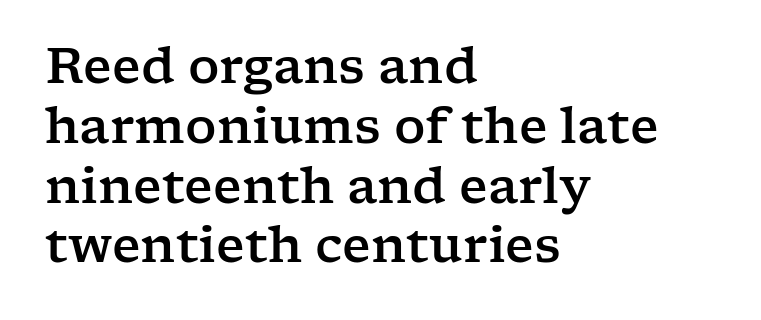
The image shows 49 px wide serif type, upright; set left-aligned, line spacing 1.22x, normal letter spacing, not underlined; low stroke contrast and a medium x-height.
